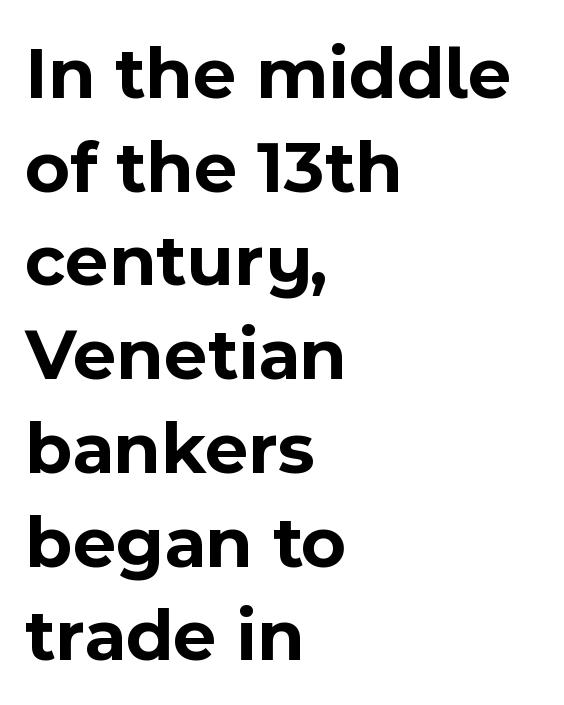
Typesetter's note: full bold, strokes at maximum text heaviness. The space between consecutive lines is moderate. Default kerning and tracking; the words read as compact shapes. The specimen omits any rule beneath the text block's lines.
